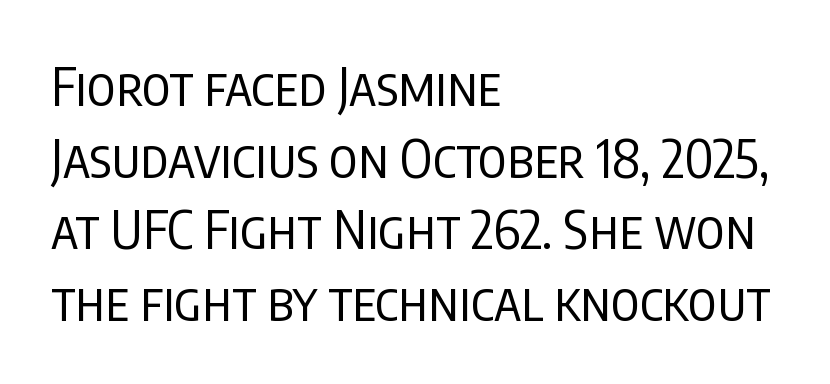
Q: Is the text bold? A: No.
Q: Is the text italic (slanted)? A: No, it is upright.
Q: Is the typeface a serif or a sans-serif typeface? A: Sans-serif.
Q: Is the text underlined? A: No.
Q: How is the paragraph aligned? A: Left-aligned.
Q: Is the spacing between letters normal or unusually wide? A: Normal.
Q: Is the spacing between lines tight, normal or loose? A: Normal.
Q: Width (condensed, normal, or wide)? A: Condensed.
Q: Stroke contrast? A: Low.
Q: x-height? A: Large.
Q: Monospaced? A: No.
